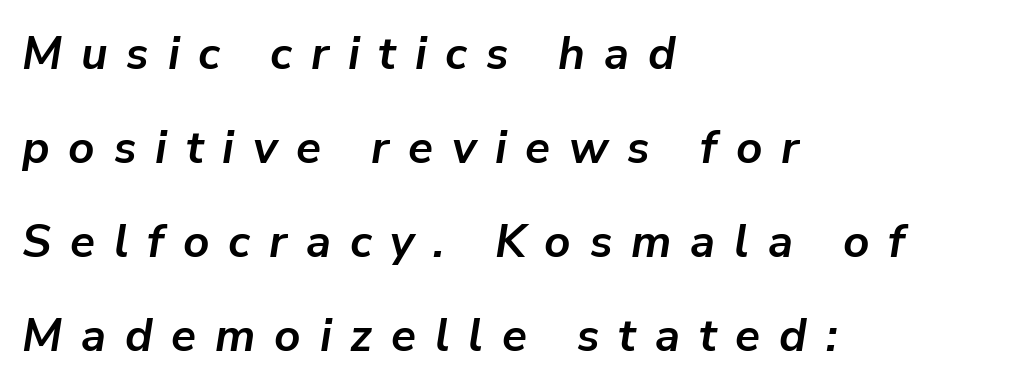
The image shows 46 px semibold type, italic (leaning right); set left-aligned, loose line spacing (2.04x), unusually wide letter spacing (+0.41 em), not underlined; low stroke contrast and a medium x-height.
